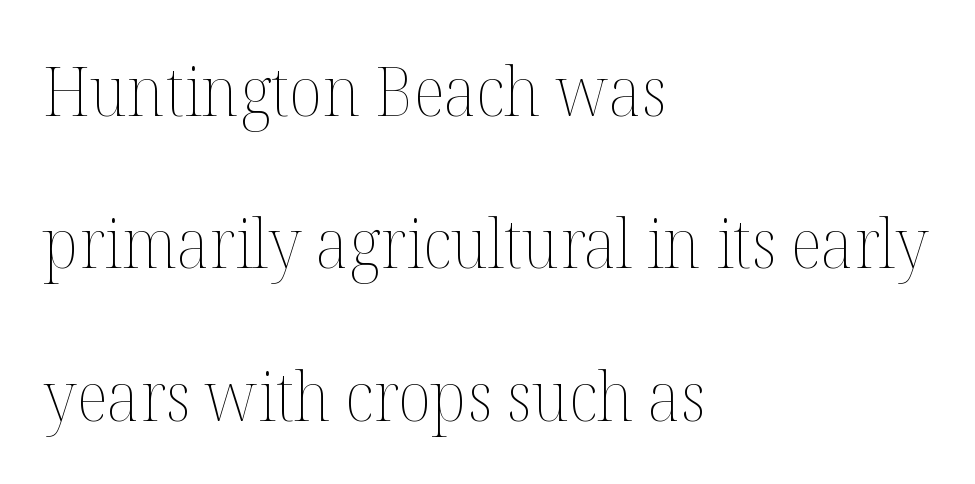
The image shows 68 px thin type, upright; set left-aligned, loose line spacing (2.24x), normal letter spacing, not underlined; medium stroke contrast and a medium x-height.
